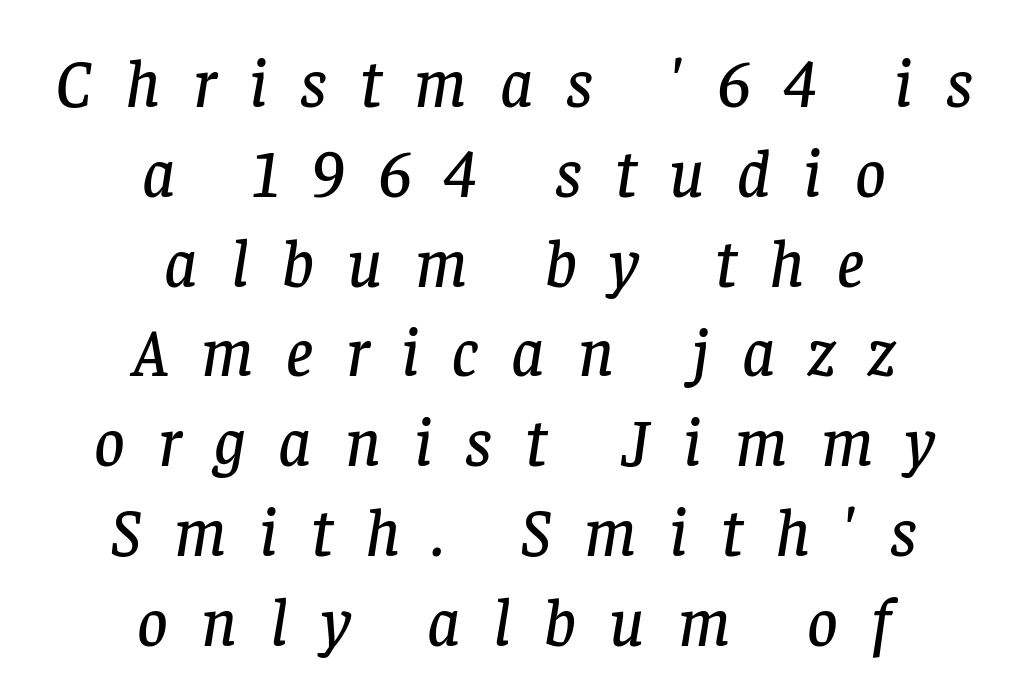
The image shows 67 px serif type, italic (leaning right); set centered, normal line spacing (1.34x), unusually wide letter spacing (+0.49 em), not underlined; low stroke contrast and a large x-height.
